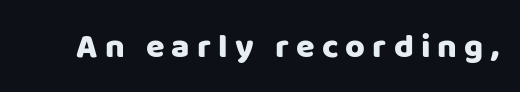
{"serif": "no", "italic": "no", "width": "normal", "stroke_contrast": "low", "x_height": "large", "monospaced": "no", "underline": "no", "letter_spacing": "wide", "letter_spacing_em": 0.21, "glyph_px": 34}
